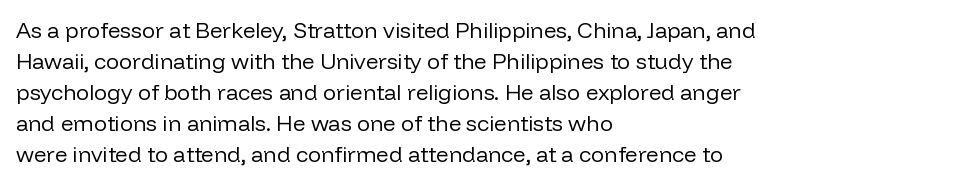
The image shows 22 px text type, upright; set left-aligned, normal line spacing (1.41x), normal letter spacing, not underlined.
